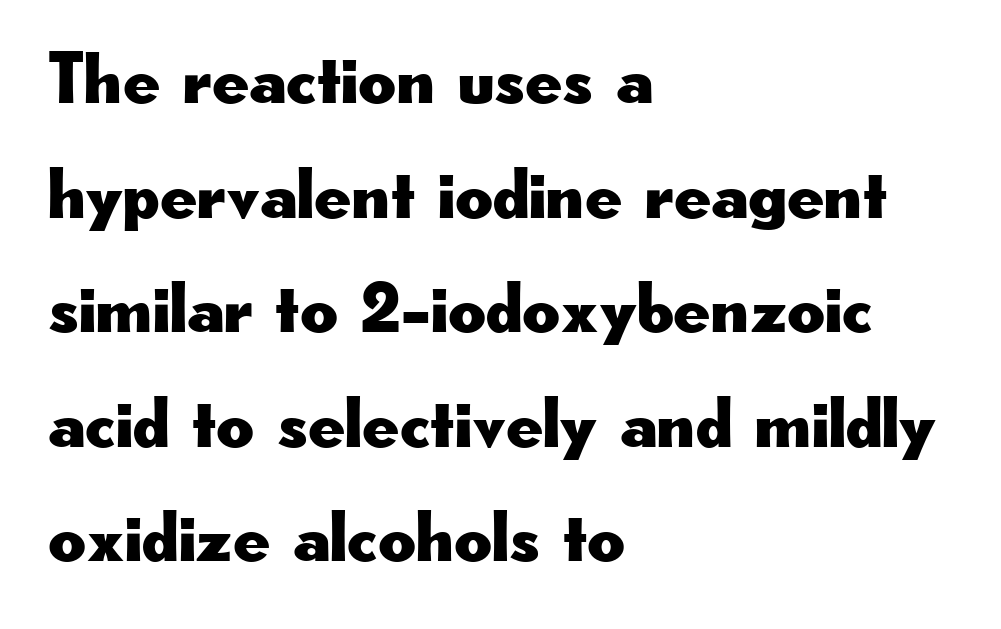
Q: Is the text italic (slanted)? A: No, it is upright.
Q: Is the typeface a serif or a sans-serif typeface? A: Sans-serif.
Q: Is the text underlined? A: No.
Q: How is the paragraph aligned? A: Left-aligned.
Q: Is the spacing between letters normal or unusually wide? A: Normal.
Q: Is the spacing between lines tight, normal or loose? A: Normal.
Q: Width (condensed, normal, or wide)? A: Wide.
Q: Stroke contrast? A: Low.
Q: x-height? A: Small.
Q: Monospaced? A: No.
